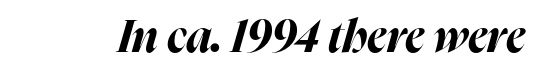
The image shows 45 px bold type, italic (leaning right); set normal letter spacing, not underlined; high stroke contrast and a medium x-height.
